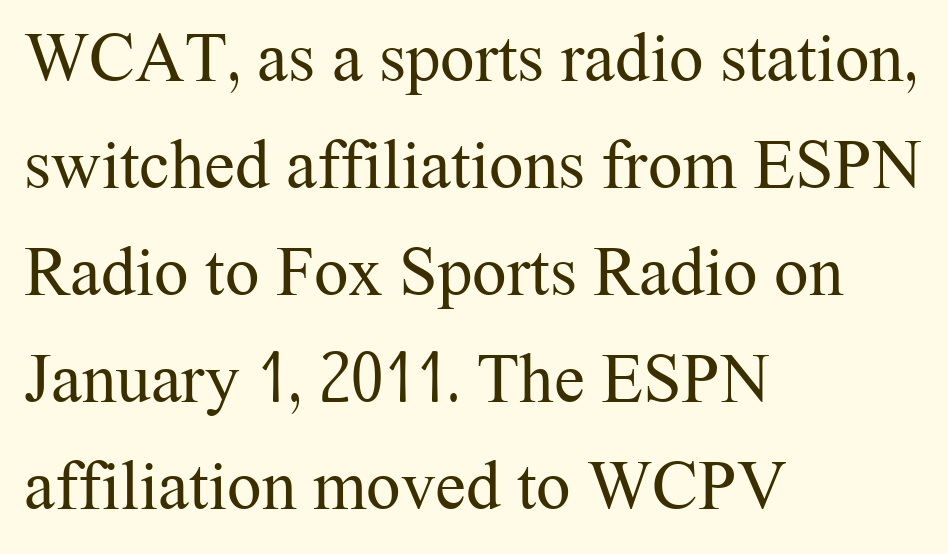
Q: Is the text bold? A: No.
Q: Is the text italic (slanted)? A: No, it is upright.
Q: Is the typeface a serif or a sans-serif typeface? A: Serif.
Q: Is the text underlined? A: No.
Q: How is the paragraph aligned? A: Left-aligned.
Q: Is the spacing between letters normal or unusually wide? A: Normal.
Q: Is the spacing between lines tight, normal or loose? A: Normal.
Q: Width (condensed, normal, or wide)? A: Normal.
Q: Stroke contrast? A: Medium.
Q: x-height? A: Medium.
Q: Monospaced? A: No.
